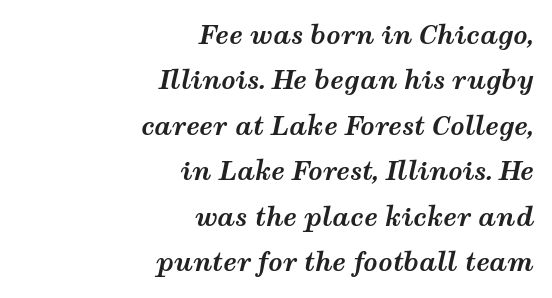
The image shows 25 px bold type, italic (leaning right); set right-aligned, line spacing 1.82x, normal letter spacing, not underlined.
